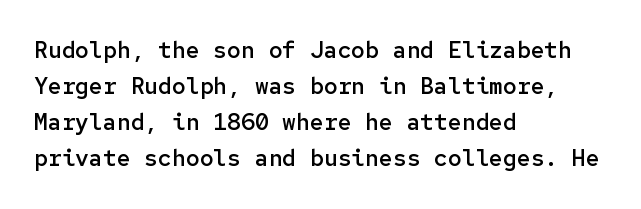
{"italic": "no", "bold": "semi", "underline": "no", "align": "left", "line_spacing": "normal", "line_spacing_ratio": 1.57, "letter_spacing": "normal", "letter_spacing_em": 0.0, "glyph_px": 23}
